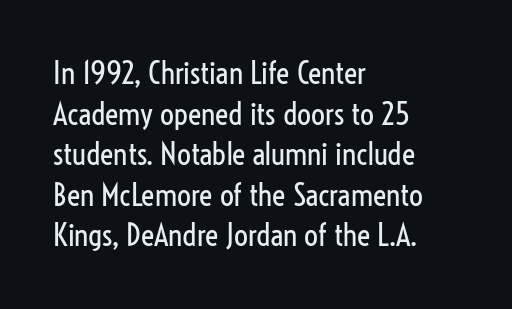
The image shows 31 px regular-weight, condensed sans-serif type, upright; set left-aligned, normal line spacing (1.31x), normal letter spacing, not underlined; low stroke contrast and a medium x-height.
